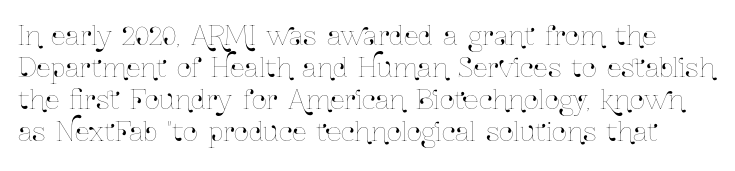
Posture: straight, roman, zero tilt. Check the space under the baseline: it is left empty. Is the letter spacing exaggerated? No — it looks like the ordinary default.
